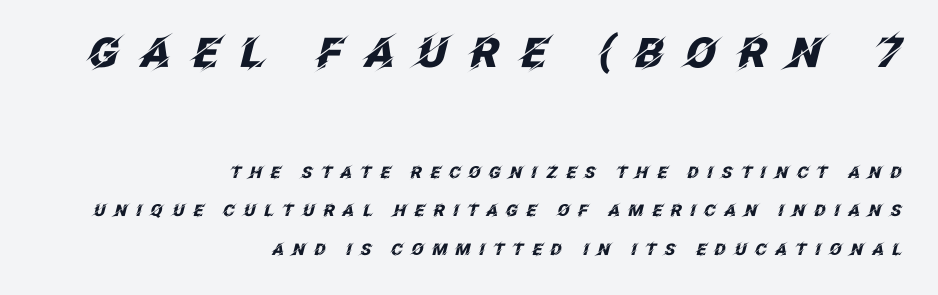
Q: Is the text bold? A: Yes.
Q: Is the text italic (slanted)? A: Yes, it leans right by about 12 degrees.
Q: Is the text underlined? A: No.
Q: How is the paragraph aligned? A: Right-aligned.
Q: Is the spacing between letters normal or unusually wide? A: Unusually wide.
Q: Is the spacing between lines tight, normal or loose? A: Loose.
Q: Which block of text is set in a larger size, the first (top) or the second (bottom)? A: The first (top) one.
Q: Width (condensed, normal, or wide)? A: Normal.
Q: Stroke contrast? A: Low.
Q: x-height? A: Large.
Q: Monospaced? A: No.
